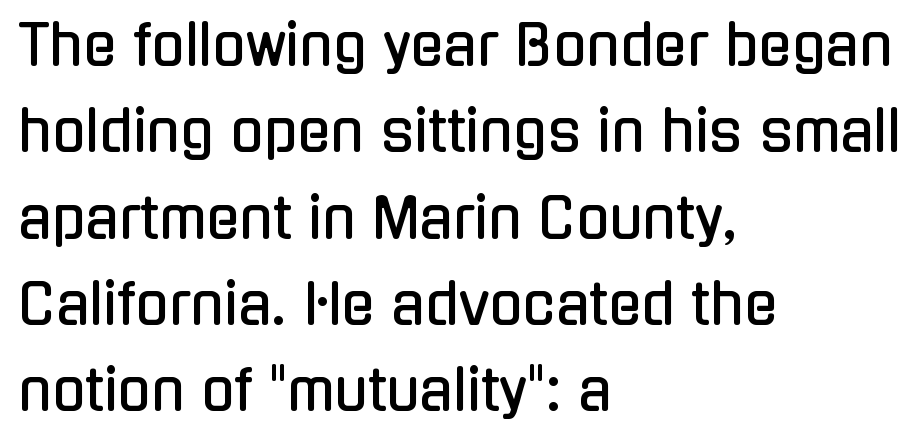
The image shows 55 px condensed sans-serif type, upright; set left-aligned, normal line spacing (1.57x), normal letter spacing, not underlined; low stroke contrast and a medium x-height.
